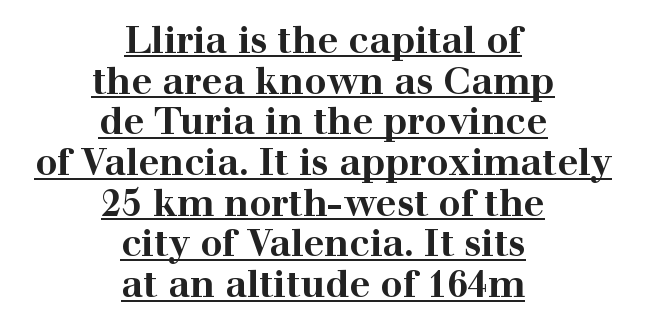
The image shows 37 px bold, wide serif type, upright; set centered, tight line spacing (1.1x), normal letter spacing, underlined; high stroke contrast and a medium x-height.
